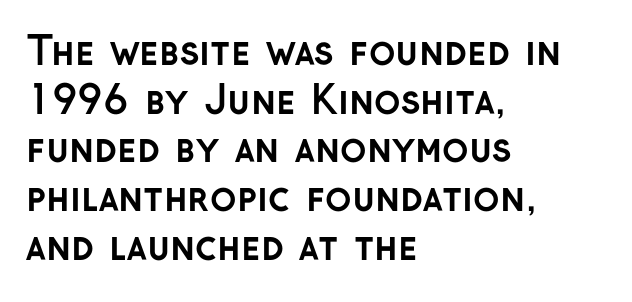
Q: Is the text bold? A: Yes.
Q: Is the text italic (slanted)? A: No, it is upright.
Q: Is the typeface a serif or a sans-serif typeface? A: Sans-serif.
Q: Is the text underlined? A: No.
Q: How is the paragraph aligned? A: Left-aligned.
Q: Is the spacing between letters normal or unusually wide? A: Normal.
Q: Is the spacing between lines tight, normal or loose? A: Normal.
Q: Width (condensed, normal, or wide)? A: Normal.
Q: Stroke contrast? A: Low.
Q: x-height? A: Medium.
Q: Monospaced? A: No.
